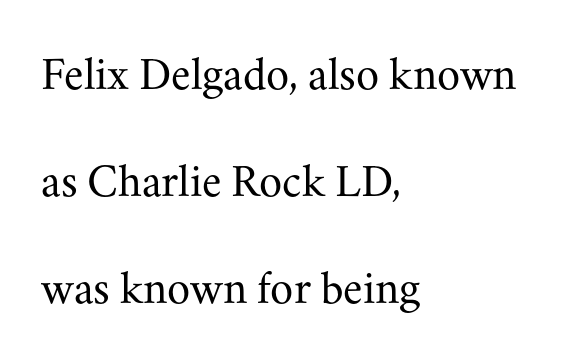
Q: Is the text bold? A: No.
Q: Is the text italic (slanted)? A: No, it is upright.
Q: Is the typeface a serif or a sans-serif typeface? A: Serif.
Q: Is the text underlined? A: No.
Q: How is the paragraph aligned? A: Left-aligned.
Q: Is the spacing between letters normal or unusually wide? A: Normal.
Q: Is the spacing between lines tight, normal or loose? A: Loose.
Q: Width (condensed, normal, or wide)? A: Normal.
Q: Stroke contrast? A: Medium.
Q: x-height? A: Small.
Q: Monospaced? A: No.
